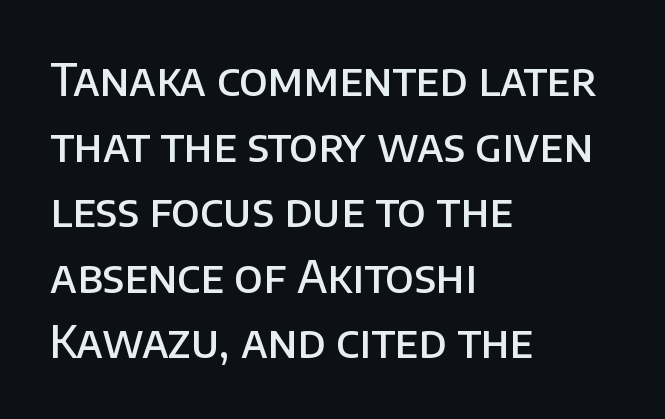
{"serif": "no", "italic": "no", "bold": "semi", "weight": "semibold", "width": "normal", "stroke_contrast": "low", "x_height": "large", "monospaced": "no", "underline": "no", "align": "left", "line_spacing": "normal", "line_spacing_ratio": 1.49, "letter_spacing": "normal", "letter_spacing_em": 0.0, "glyph_px": 44}
